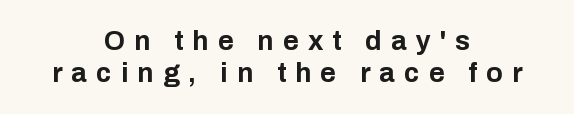
{"italic": "no", "bold": "yes", "underline": "no", "align": "center", "line_spacing_ratio": 1.17, "letter_spacing": "wide", "letter_spacing_em": 0.34, "glyph_px": 27}
